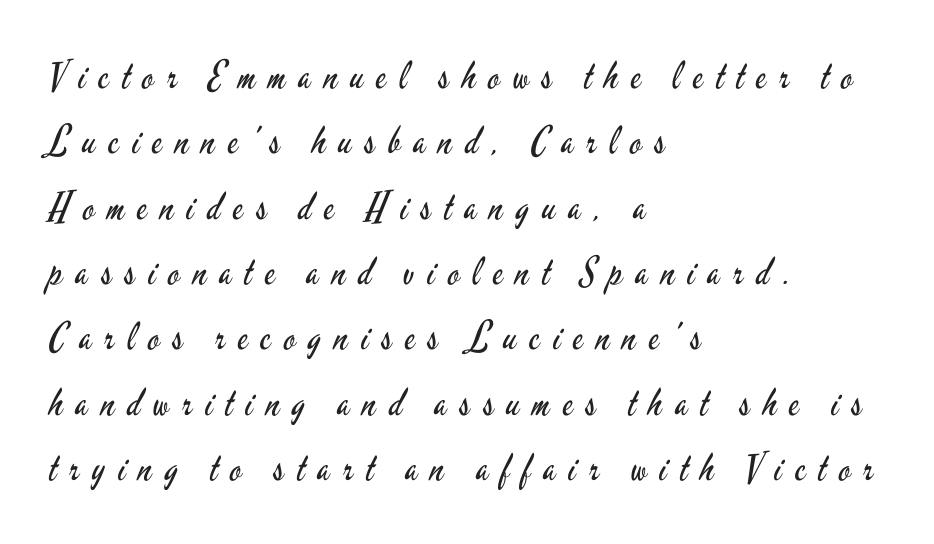
{"serif": "no", "bold": "no", "weight": "regular", "width": "condensed", "stroke_contrast": "low", "x_height": "small", "monospaced": "no", "underline": "no", "align": "left", "line_spacing_ratio": 1.72, "letter_spacing": "wide", "letter_spacing_em": 0.34, "glyph_px": 38}
